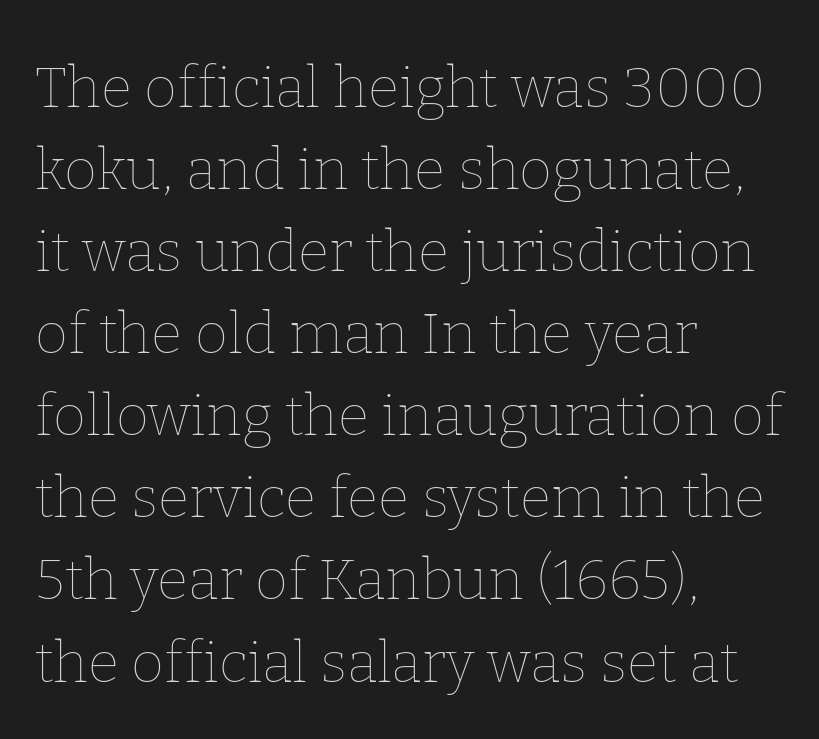
The gaps between neighbouring characters are ordinary and unremarkable. Letters have the restrained weight of plain body copy at most. Each letter keeps its own natural width here, so spacing adapts to shape. The glyphs are unaccompanied by any horizontal stroke below them.
